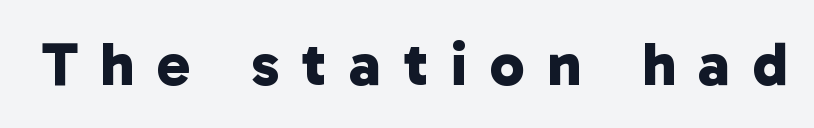
The image shows 62 px bold sans-serif type; set unusually wide letter spacing (+0.36 em), not underlined; low stroke contrast and a medium x-height.
